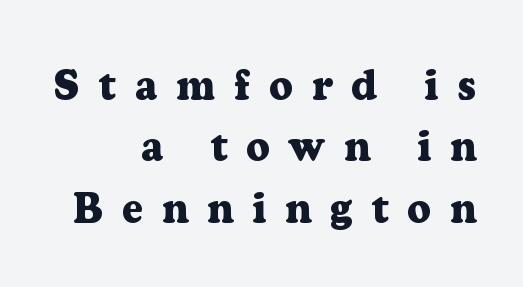
Q: Is the text bold? A: Yes.
Q: Is the text italic (slanted)? A: No, it is upright.
Q: Is the typeface a serif or a sans-serif typeface? A: Serif.
Q: Is the text underlined? A: No.
Q: How is the paragraph aligned? A: Right-aligned.
Q: Is the spacing between letters normal or unusually wide? A: Unusually wide.
Q: Is the spacing between lines tight, normal or loose? A: Normal.
Q: Width (condensed, normal, or wide)? A: Normal.
Q: Stroke contrast? A: Low.
Q: x-height? A: Medium.
Q: Monospaced? A: No.
